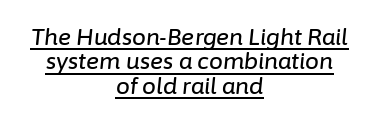
{"italic": "yes", "lean": "right", "slant_degrees": 6, "underline": "yes", "align": "center", "line_spacing": "tight", "line_spacing_ratio": 1.11, "letter_spacing": "normal", "letter_spacing_em": 0.0, "glyph_px": 22}
